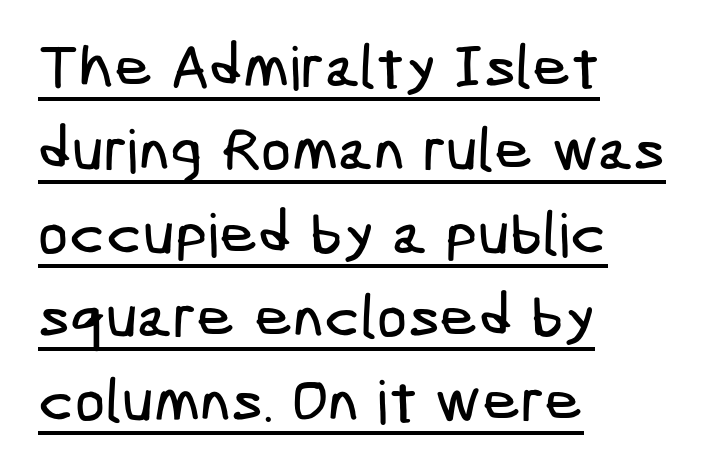
The image shows 60 px condensed sans-serif type; set left-aligned, normal line spacing (1.39x), normal letter spacing, underlined; low stroke contrast and a medium x-height.
